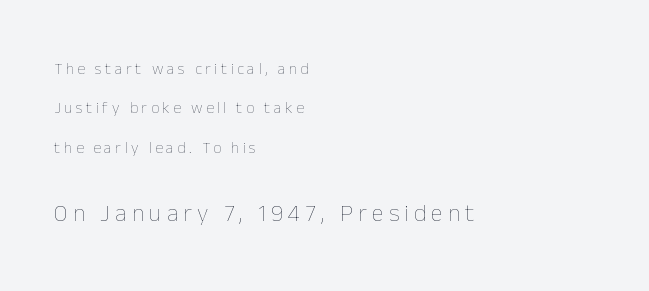
Q: Is the text bold? A: No.
Q: Is the text italic (slanted)? A: No, it is upright.
Q: Is the text underlined? A: No.
Q: How is the paragraph aligned? A: Left-aligned.
Q: Is the spacing between letters normal or unusually wide? A: Unusually wide.
Q: Is the spacing between lines tight, normal or loose? A: Loose.
Q: Which block of text is set in a larger size, the first (top) or the second (bottom)? A: The second (bottom) one.
